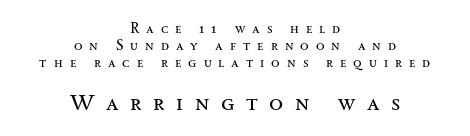
{"italic": "no", "bold": "no", "underline": "no", "align": "center", "line_spacing_ratio": 1.21, "letter_spacing": "wide", "letter_spacing_em": 0.5, "larger_block": "second", "size_ratio": 1.64, "glyph_px": 23}
